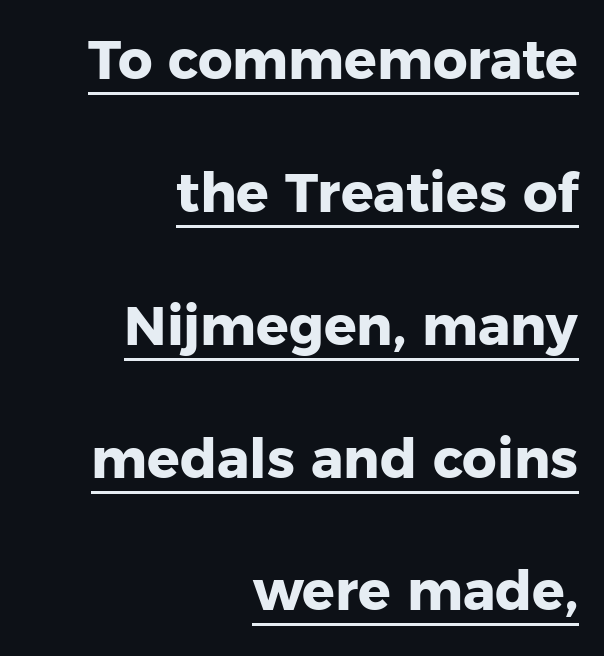
The image shows 54 px heavy sans-serif type, upright; set right-aligned, loose line spacing (2.46x), normal letter spacing, underlined; low stroke contrast and a medium x-height.
